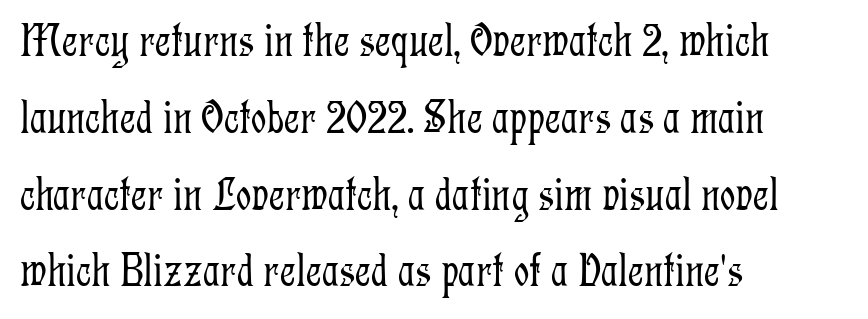
{"serif": "yes", "italic": "no", "bold": "no", "weight": "light", "width": "condensed", "stroke_contrast": "low", "x_height": "medium", "monospaced": "no", "underline": "no", "align": "left", "line_spacing": "normal", "line_spacing_ratio": 1.6, "letter_spacing": "normal", "letter_spacing_em": 0.0, "glyph_px": 48}
